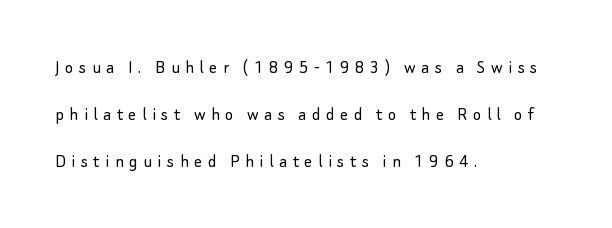
The passage is arranged the way most books set body copy — flush left. Notice the wide empty band between every row — that's loose leading. Rendered with straight, roman letterforms. Think standard paragraph weight, or any step lighter than that. Has an underline been added? It has not.
